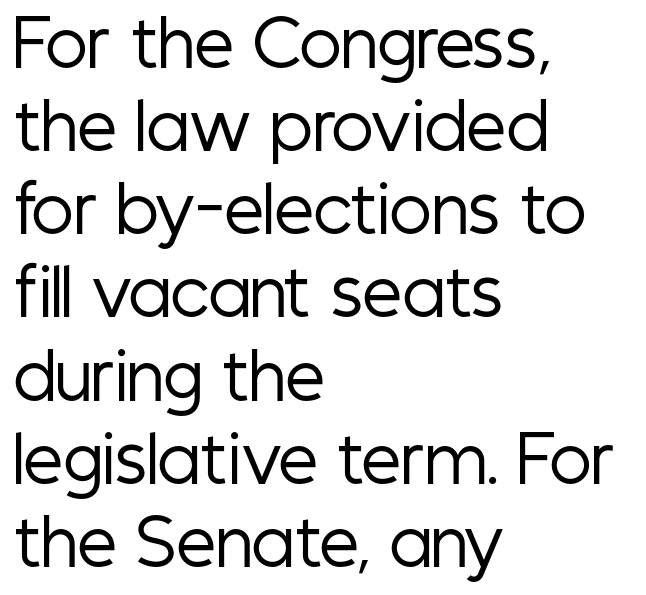
Q: Is the text bold? A: No.
Q: Is the text italic (slanted)? A: No, it is upright.
Q: Is the typeface a serif or a sans-serif typeface? A: Sans-serif.
Q: Is the text underlined? A: No.
Q: How is the paragraph aligned? A: Left-aligned.
Q: Is the spacing between letters normal or unusually wide? A: Normal.
Q: Is the spacing between lines tight, normal or loose? A: Normal.
Q: Width (condensed, normal, or wide)? A: Condensed.
Q: Stroke contrast? A: Low.
Q: x-height? A: Medium.
Q: Monospaced? A: No.
